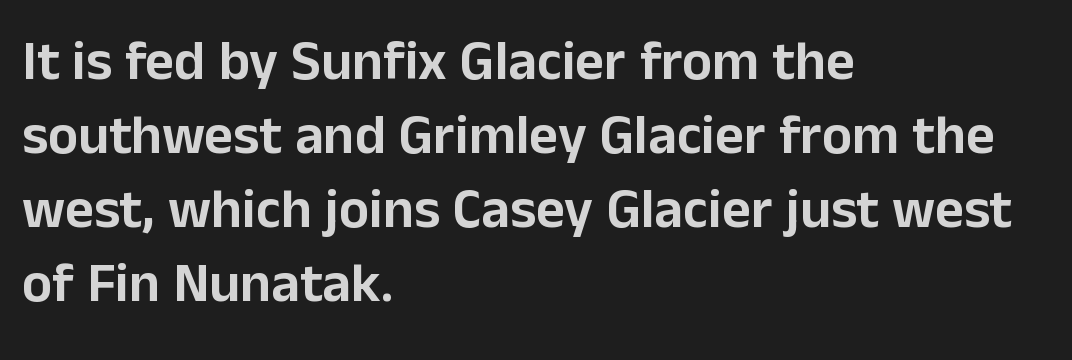
Q: Is the text italic (slanted)? A: No, it is upright.
Q: Is the typeface a serif or a sans-serif typeface? A: Sans-serif.
Q: Is the text underlined? A: No.
Q: How is the paragraph aligned? A: Left-aligned.
Q: Is the spacing between letters normal or unusually wide? A: Normal.
Q: Is the spacing between lines tight, normal or loose? A: Normal.
Q: Width (condensed, normal, or wide)? A: Normal.
Q: Stroke contrast? A: Low.
Q: x-height? A: Medium.
Q: Monospaced? A: No.
